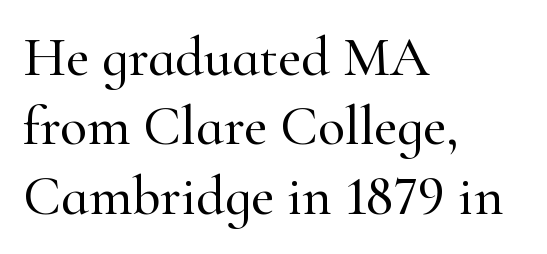
Q: Is the text italic (slanted)? A: No, it is upright.
Q: Is the typeface a serif or a sans-serif typeface? A: Serif.
Q: Is the text underlined? A: No.
Q: How is the paragraph aligned? A: Left-aligned.
Q: Is the spacing between letters normal or unusually wide? A: Normal.
Q: Width (condensed, normal, or wide)? A: Normal.
Q: Stroke contrast? A: High.
Q: x-height? A: Small.
Q: Monospaced? A: No.
